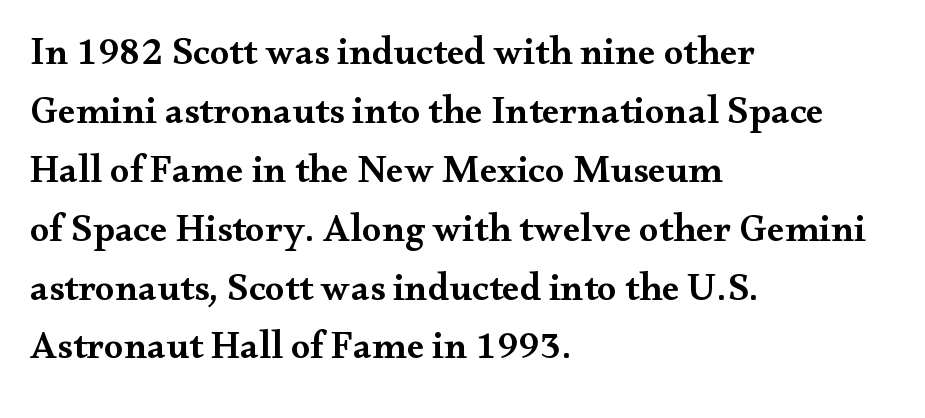
This sample has the flowing, uneven cadence of proportional lettering. A serif font was chosen for this passage. Does the weight exceed regular? Yes, but only to semibold. In terms of letterspacing, this is plain default setting. Check the space under the baseline: it is left empty.
